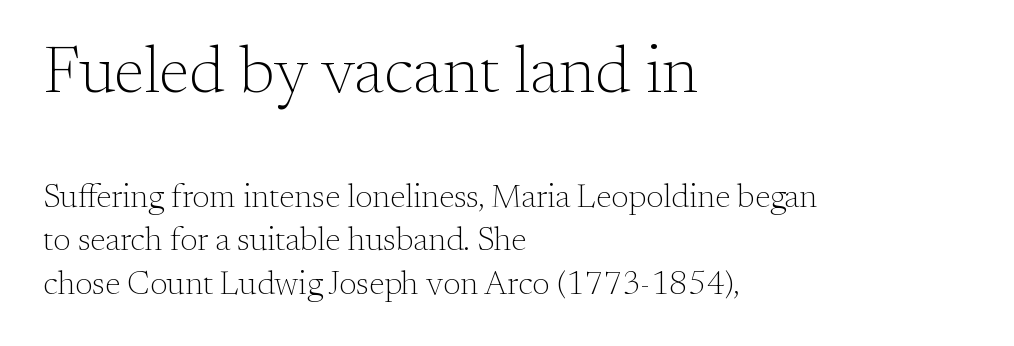
These lines stack with their left ends in a neat column. Leading matches the norm, producing a regular column. Students, note that the glyphs here touch the page at normal intervals. Font category for this specimen: serif.
